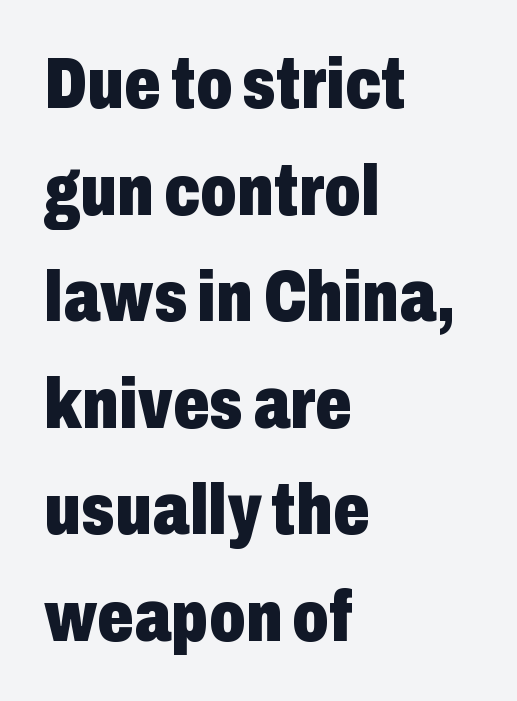
The gap between lines stays unmarked. The gaps between neighbouring characters are ordinary and unremarkable. Does the weight exceed regular? Yes, all the way to bold. Italic: no, the glyphs are upright roman. Whoever set this chose a conventional vertical rhythm. Left-aligned paragraph, ragged on the right.
